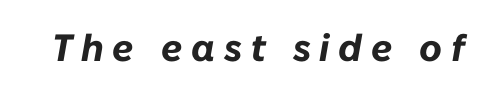
Q: Is the text bold? A: Yes.
Q: Is the text italic (slanted)? A: Yes, it leans right by about 10 degrees.
Q: Is the text underlined? A: No.
Q: Is the spacing between letters normal or unusually wide? A: Unusually wide.
Q: Width (condensed, normal, or wide)? A: Normal.
Q: Stroke contrast? A: Low.
Q: x-height? A: Medium.
Q: Monospaced? A: No.
